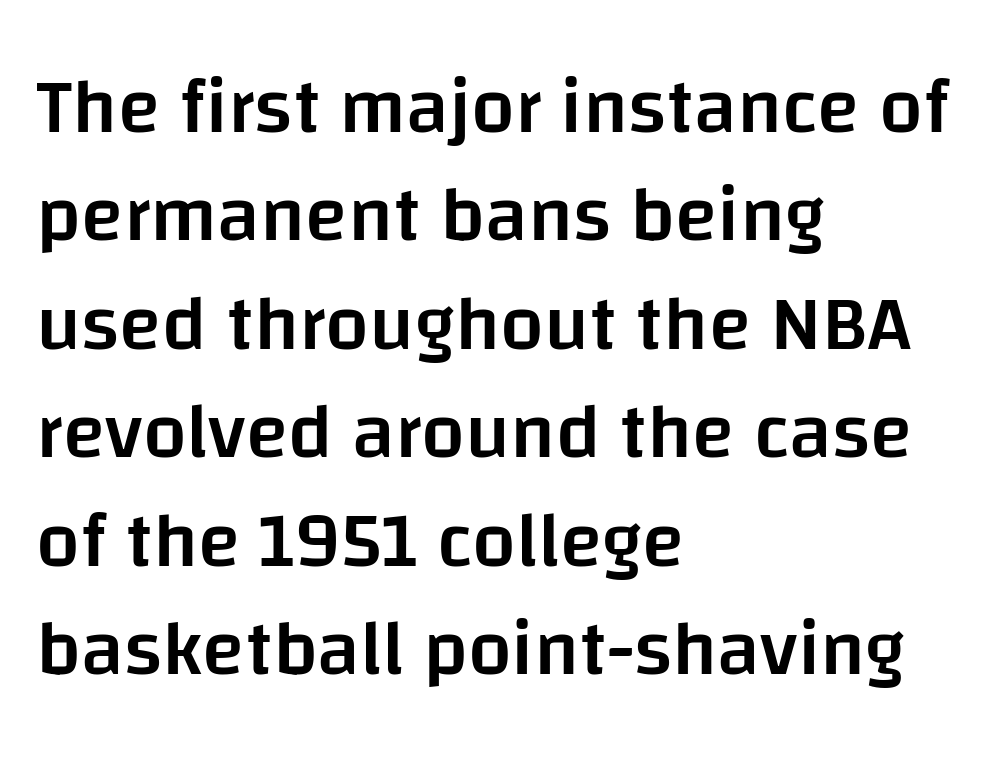
The image shows 78 px semibold sans-serif type, upright; set left-aligned, normal line spacing (1.39x), normal letter spacing, not underlined; low stroke contrast and a large x-height.
